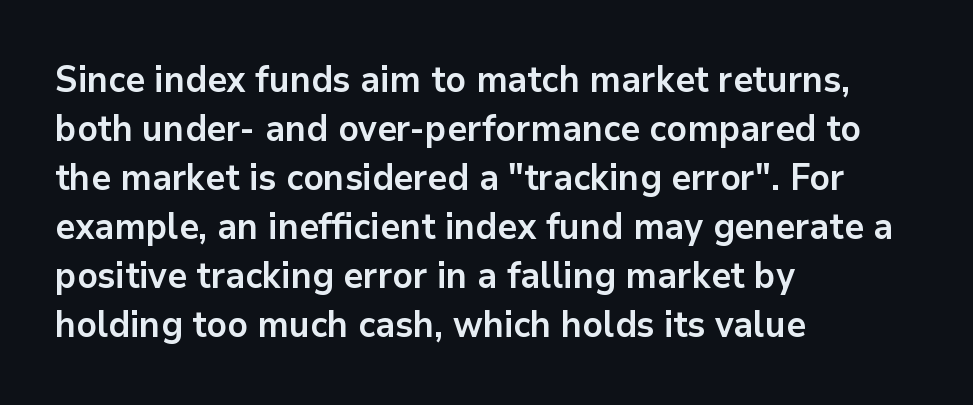
{"serif": "no", "italic": "no", "bold": "yes", "weight": "bold", "width": "normal", "stroke_contrast": "low", "x_height": "medium", "monospaced": "no", "underline": "no", "align": "left", "line_spacing": "normal", "line_spacing_ratio": 1.36, "letter_spacing": "normal", "letter_spacing_em": 0.0, "glyph_px": 36}
